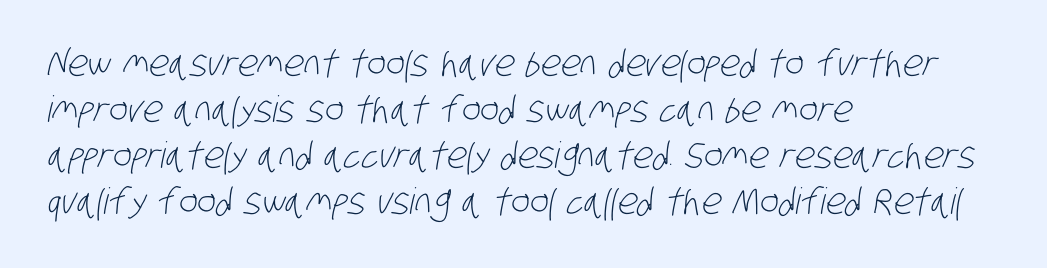
The image shows 36 px light, condensed sans-serif type; set left-aligned, normal line spacing (1.28x), normal letter spacing, not underlined; low stroke contrast and a large x-height.
